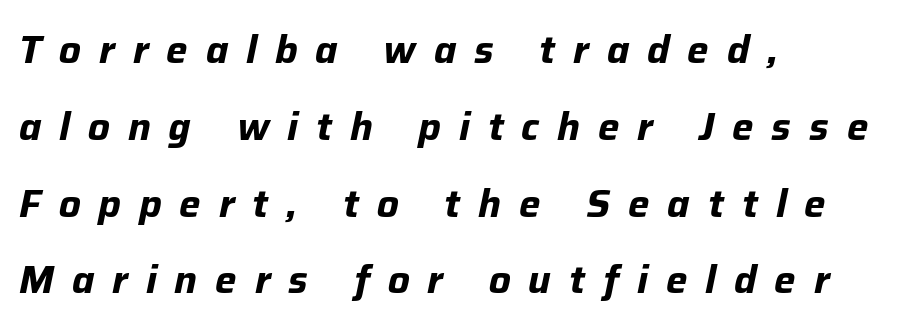
{"italic": "yes", "lean": "right", "slant_degrees": 12, "bold": "yes", "weight": "bold", "width": "normal", "stroke_contrast": "low", "x_height": "medium", "monospaced": "no", "underline": "no", "align": "left", "line_spacing": "loose", "line_spacing_ratio": 2.02, "letter_spacing": "wide", "letter_spacing_em": 0.47, "glyph_px": 38}
